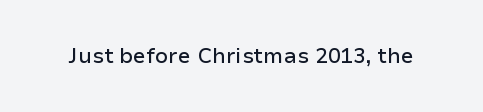
Q: Is the text italic (slanted)? A: No, it is upright.
Q: Is the text underlined? A: No.
Q: Is the spacing between letters normal or unusually wide? A: Normal.
